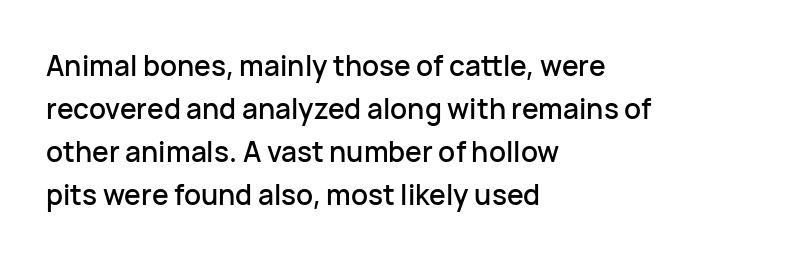
The image shows 28 px sans-serif type, upright; set left-aligned, normal line spacing (1.53x), normal letter spacing, not underlined; low stroke contrast and a medium x-height.
